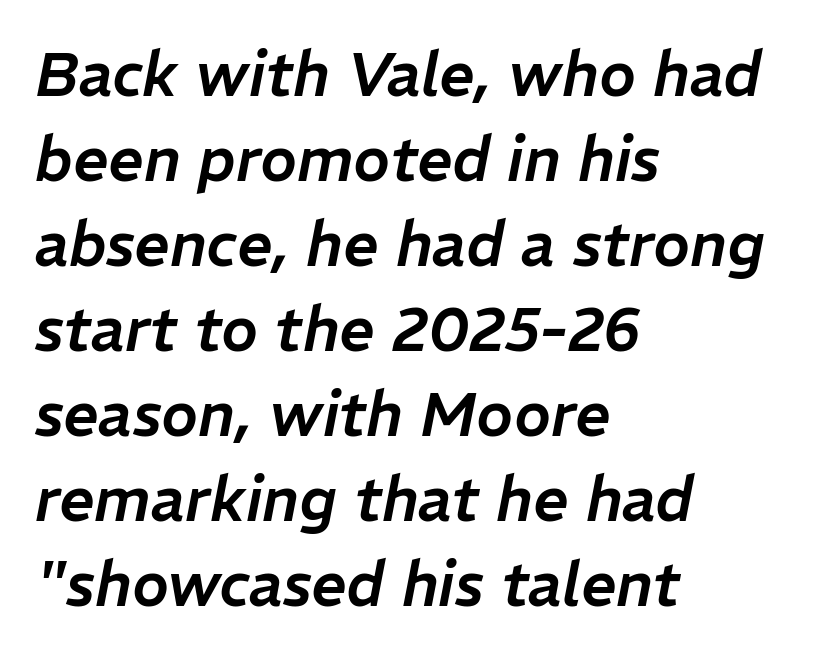
The image shows 62 px text type, italic (leaning right); set left-aligned, normal line spacing (1.37x), normal letter spacing, not underlined; low stroke contrast and a medium x-height.
